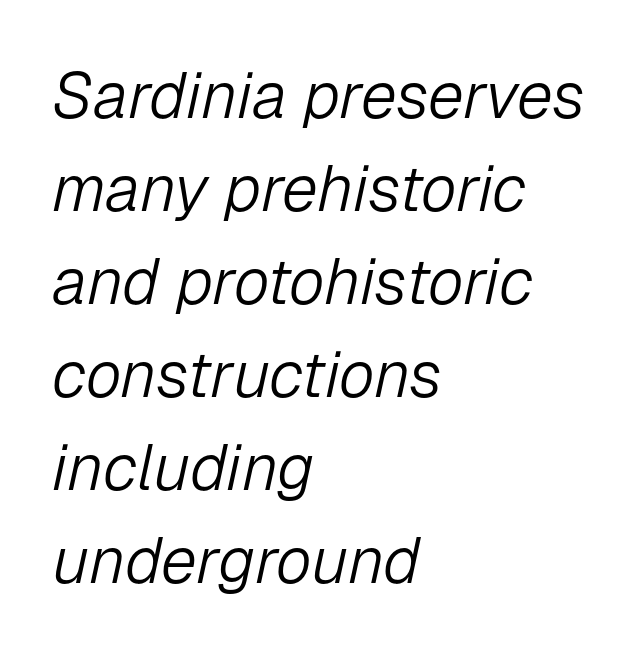
The image shows 65 px light type, italic (leaning right); set left-aligned, normal line spacing (1.43x), normal letter spacing, not underlined; low stroke contrast and a medium x-height.
